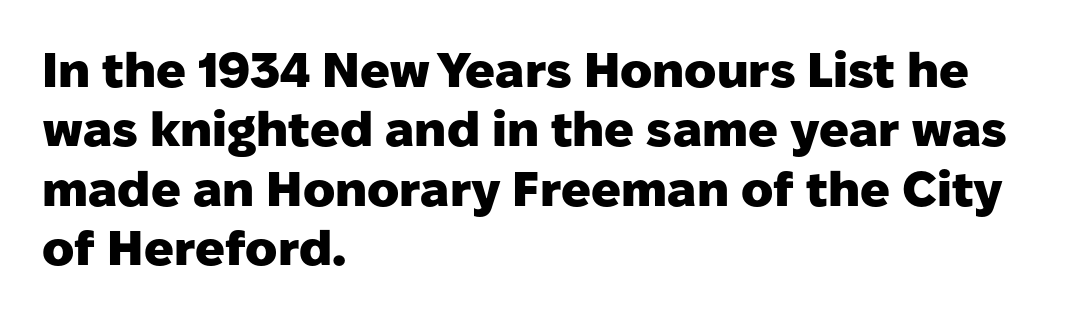
The image shows 49 px heavy sans-serif type, upright; set left-aligned, line spacing 1.21x, normal letter spacing, not underlined; low stroke contrast and a medium x-height.
